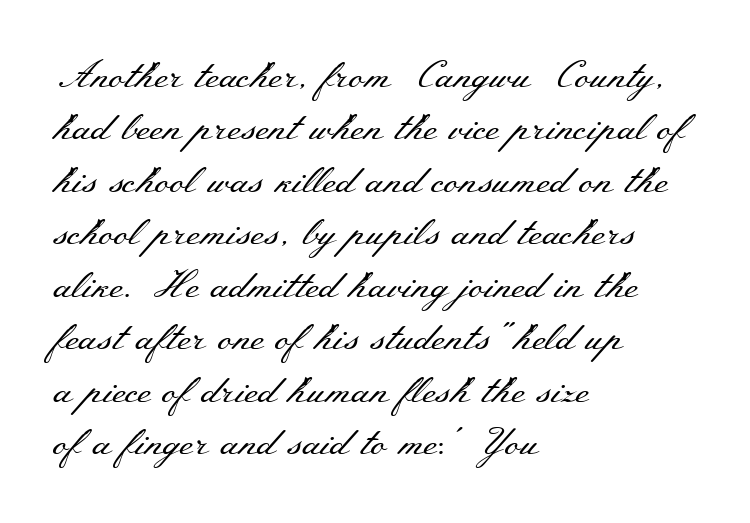
The ragged edge is on the right, which tells us the setting is flush left. Look at the tracking — it's just the regular setting, nothing added. Descender tails drop into unmarked territory. The rendering uses natural spacing where letterforms have individual widths. Weight: not bold — regular or lighter.
